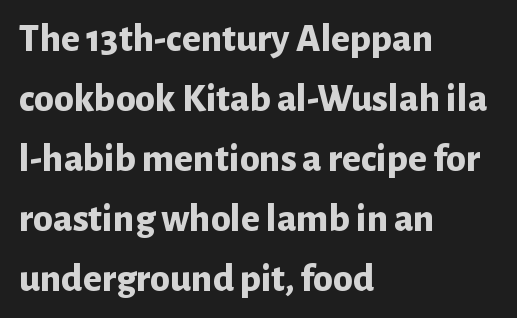
{"serif": "no", "italic": "no", "bold": "yes", "weight": "bold", "width": "normal", "stroke_contrast": "low", "x_height": "medium", "monospaced": "no", "underline": "no", "align": "left", "line_spacing": "normal", "line_spacing_ratio": 1.5, "letter_spacing": "normal", "letter_spacing_em": 0.0, "glyph_px": 40}
